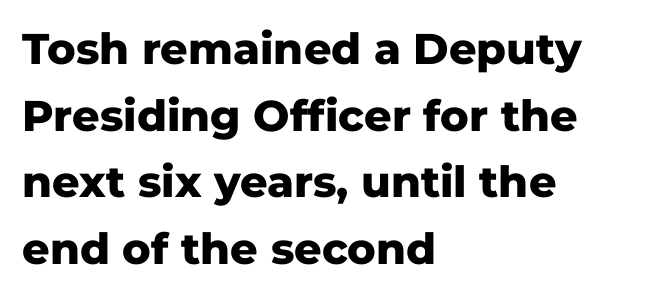
Q: Is the text bold? A: Yes.
Q: Is the text italic (slanted)? A: No, it is upright.
Q: Is the typeface a serif or a sans-serif typeface? A: Sans-serif.
Q: Is the text underlined? A: No.
Q: How is the paragraph aligned? A: Left-aligned.
Q: Is the spacing between letters normal or unusually wide? A: Normal.
Q: Is the spacing between lines tight, normal or loose? A: Normal.
Q: Width (condensed, normal, or wide)? A: Normal.
Q: Stroke contrast? A: Low.
Q: x-height? A: Medium.
Q: Monospaced? A: No.
